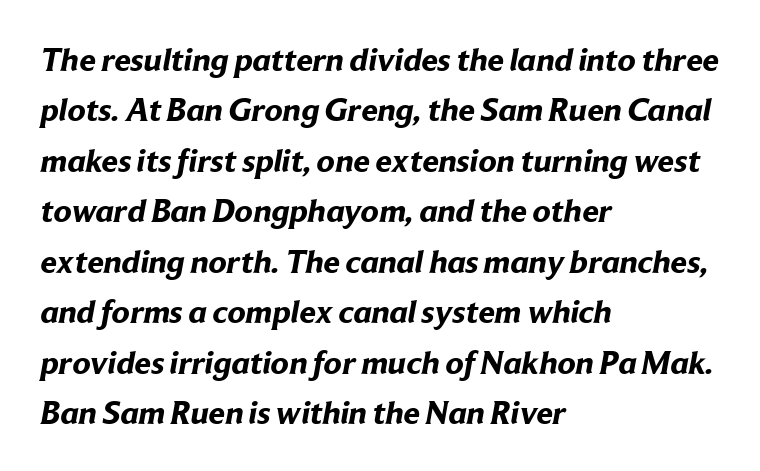
Q: Is the text bold? A: Yes.
Q: Is the typeface a serif or a sans-serif typeface? A: Sans-serif.
Q: Is the text underlined? A: No.
Q: How is the paragraph aligned? A: Left-aligned.
Q: Is the spacing between letters normal or unusually wide? A: Normal.
Q: Is the spacing between lines tight, normal or loose? A: Normal.
Q: Width (condensed, normal, or wide)? A: Normal.
Q: Stroke contrast? A: Low.
Q: x-height? A: Medium.
Q: Monospaced? A: No.
